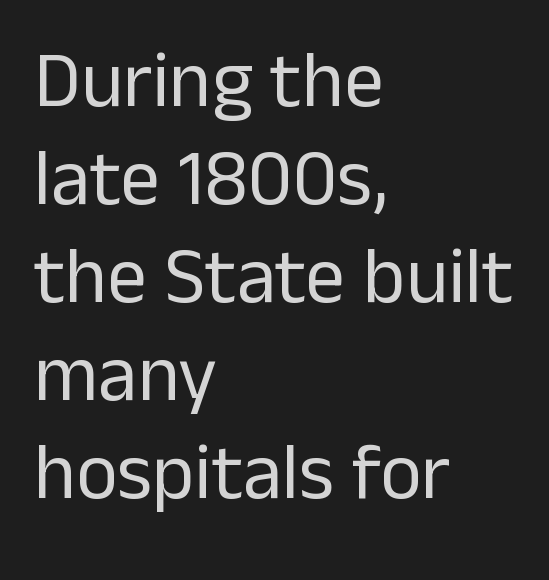
Left-aligned paragraph, ragged on the right. The passage shown is typeset with a sans-serif family. Rule under the text: the space is simply empty. Each letter keeps its own natural width here, so spacing adapts to shape. The letters sit at their default tracking, neither squeezed nor spread. This is roman type, the default non-slanted kind.
